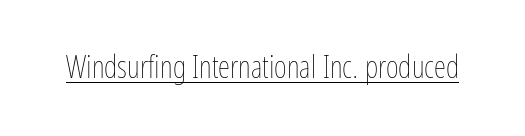
Spacing verdict: proportional, widths tailored to each character. The font sits on the lighter half of the weight spectrum, regular included. Underlined type. A typesetter would mark this as roman, not italic. The type is set solid horizontally, with unmodified tracking.
